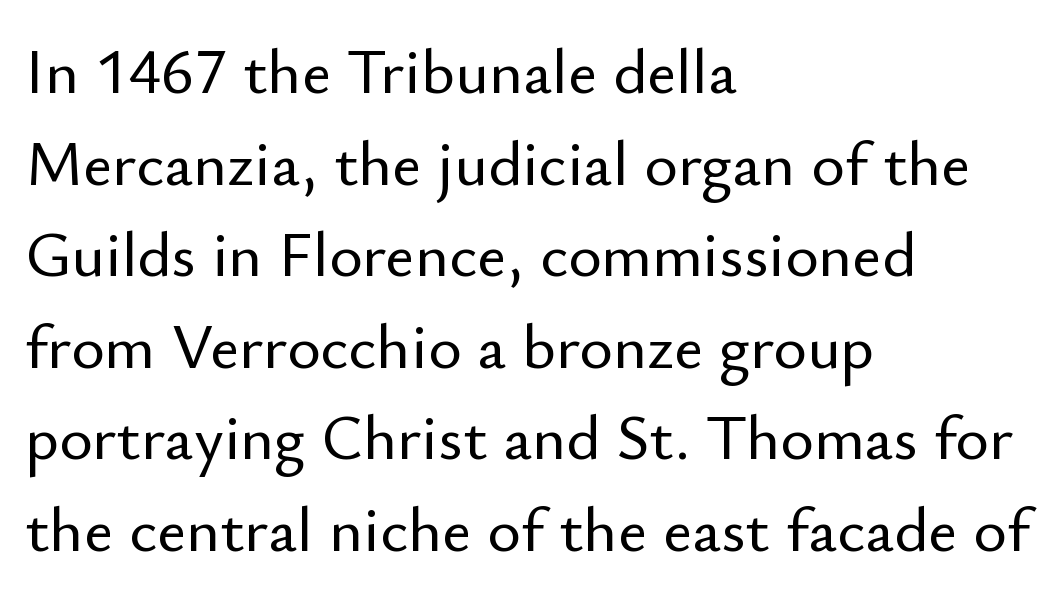
The image shows 64 px sans-serif type, upright; set left-aligned, normal line spacing (1.43x), normal letter spacing, not underlined; low stroke contrast and a small x-height.
